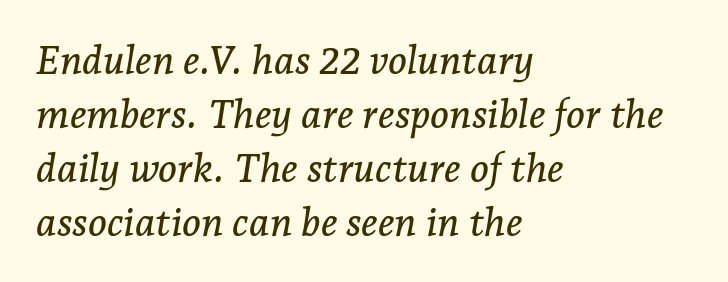
{"serif": "yes", "italic": "yes", "lean": "right", "slant_degrees": 7, "width": "normal", "stroke_contrast": "low", "x_height": "medium", "monospaced": "no", "underline": "no", "align": "left", "line_spacing": "normal", "line_spacing_ratio": 1.35, "letter_spacing": "normal", "letter_spacing_em": 0.0, "glyph_px": 40}
